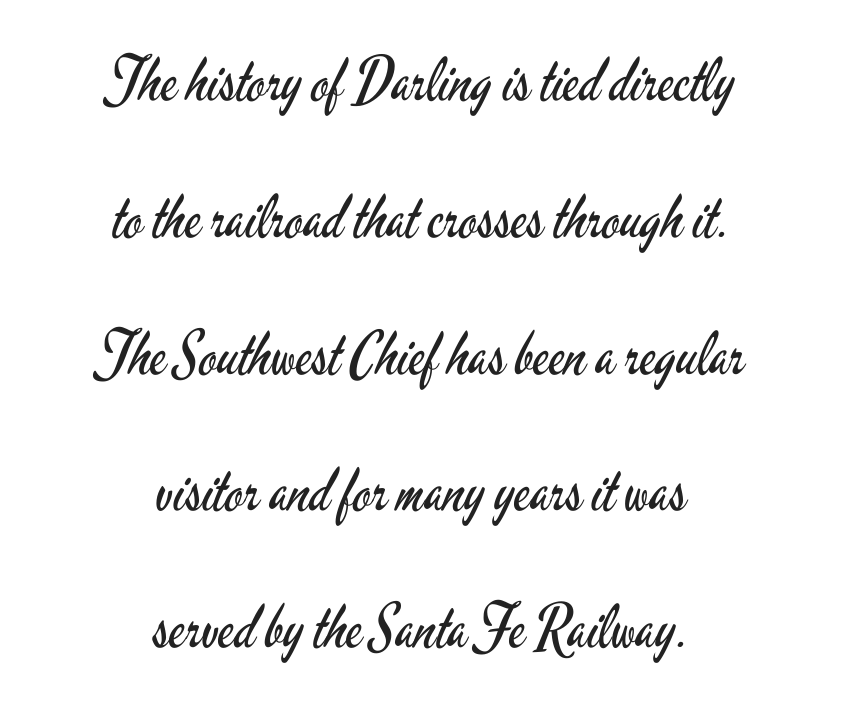
Q: Is the text bold? A: No.
Q: Is the text italic (slanted)? A: Yes.
Q: Is the typeface a serif or a sans-serif typeface? A: Sans-serif.
Q: Is the text underlined? A: No.
Q: How is the paragraph aligned? A: Centered.
Q: Is the spacing between letters normal or unusually wide? A: Normal.
Q: Is the spacing between lines tight, normal or loose? A: Loose.
Q: Width (condensed, normal, or wide)? A: Condensed.
Q: Stroke contrast? A: Low.
Q: x-height? A: Small.
Q: Monospaced? A: No.
